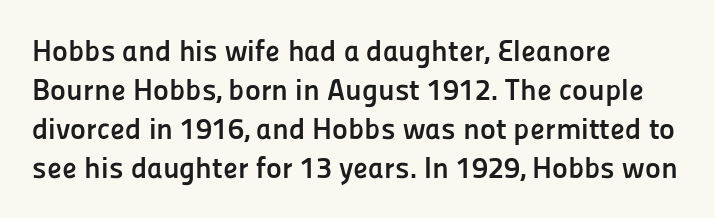
Q: Is the text bold? A: Yes.
Q: Is the text italic (slanted)? A: No, it is upright.
Q: Is the typeface a serif or a sans-serif typeface? A: Sans-serif.
Q: Is the text underlined? A: No.
Q: How is the paragraph aligned? A: Left-aligned.
Q: Is the spacing between letters normal or unusually wide? A: Normal.
Q: Is the spacing between lines tight, normal or loose? A: Normal.
Q: Width (condensed, normal, or wide)? A: Normal.
Q: Stroke contrast? A: Low.
Q: x-height? A: Medium.
Q: Monospaced? A: No.
